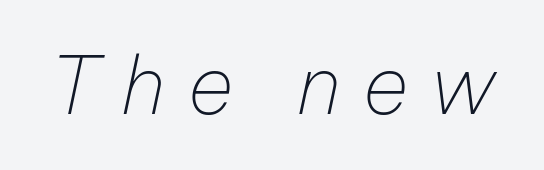
The image shows 79 px thin type, italic (leaning right); set unusually wide letter spacing (+0.29 em), not underlined; low stroke contrast and a medium x-height.
